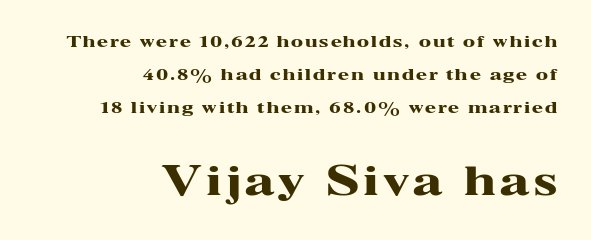
Q: Is the text bold? A: Yes.
Q: Is the text italic (slanted)? A: No, it is upright.
Q: Is the typeface a serif or a sans-serif typeface? A: Serif.
Q: Is the text underlined? A: No.
Q: How is the paragraph aligned? A: Right-aligned.
Q: Is the spacing between lines tight, normal or loose? A: Loose.
Q: Which block of text is set in a larger size, the first (top) or the second (bottom)? A: The second (bottom) one.
Q: Width (condensed, normal, or wide)? A: Wide.
Q: Stroke contrast? A: High.
Q: x-height? A: Medium.
Q: Monospaced? A: No.
